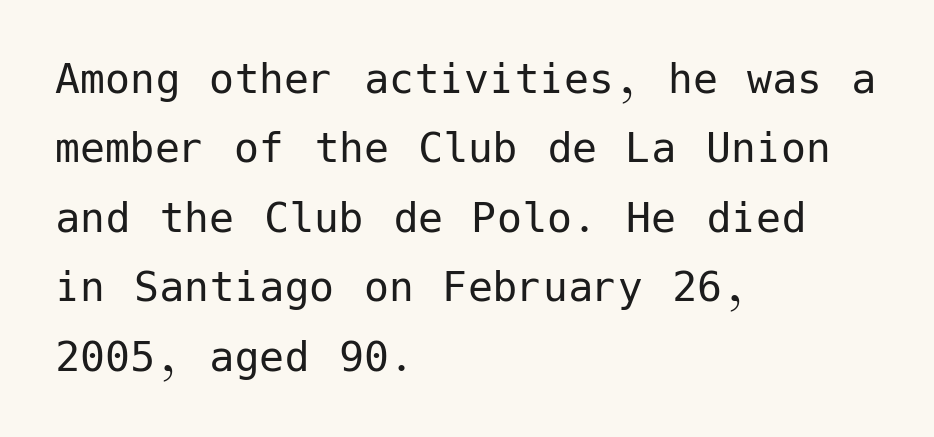
The image shows 50 px regular-weight sans-serif type, upright; set left-aligned, normal line spacing (1.39x), normal letter spacing, not underlined; low stroke contrast and a medium x-height.
